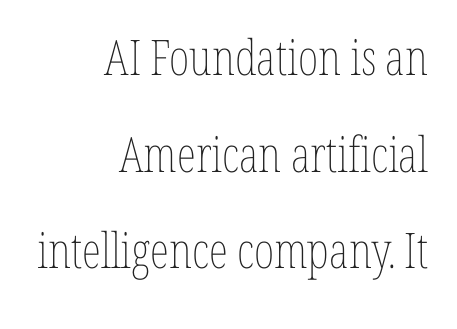
Q: Is the text bold? A: No.
Q: Is the text italic (slanted)? A: No, it is upright.
Q: Is the text underlined? A: No.
Q: How is the paragraph aligned? A: Right-aligned.
Q: Is the spacing between letters normal or unusually wide? A: Normal.
Q: Is the spacing between lines tight, normal or loose? A: Loose.
Q: Width (condensed, normal, or wide)? A: Condensed.
Q: Stroke contrast? A: Low.
Q: x-height? A: Medium.
Q: Monospaced? A: No.
